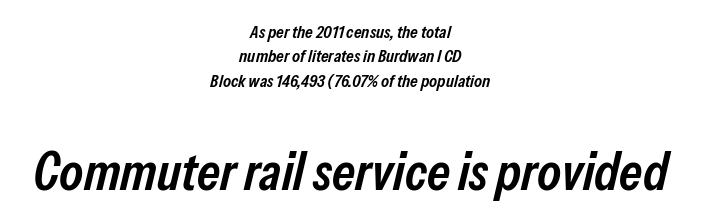
The image shows 54 px semibold, condensed type, italic (leaning right); set centered, normal line spacing (1.36x), normal letter spacing, not underlined; the second (bottom) block is 3.0x larger; low stroke contrast and a medium x-height.
